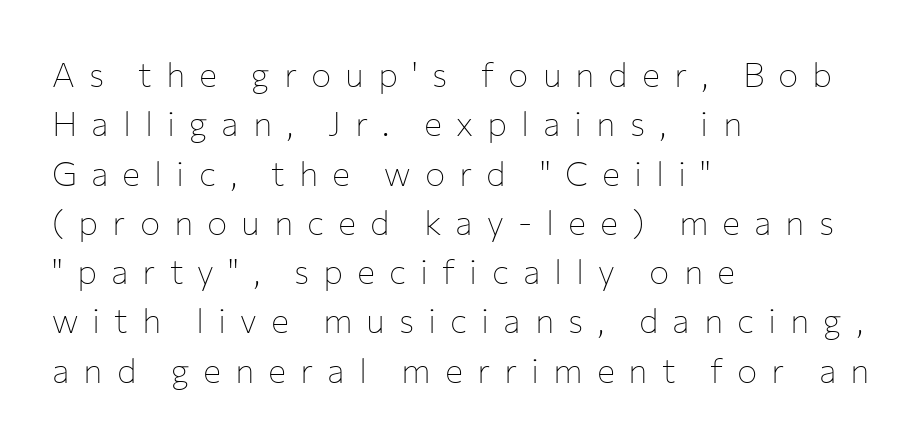
Q: Is the text bold? A: No.
Q: Is the text italic (slanted)? A: No, it is upright.
Q: Is the typeface a serif or a sans-serif typeface? A: Sans-serif.
Q: Is the text underlined? A: No.
Q: How is the paragraph aligned? A: Left-aligned.
Q: Is the spacing between letters normal or unusually wide? A: Unusually wide.
Q: Is the spacing between lines tight, normal or loose? A: Normal.
Q: Width (condensed, normal, or wide)? A: Normal.
Q: Stroke contrast? A: Low.
Q: x-height? A: Medium.
Q: Monospaced? A: No.
